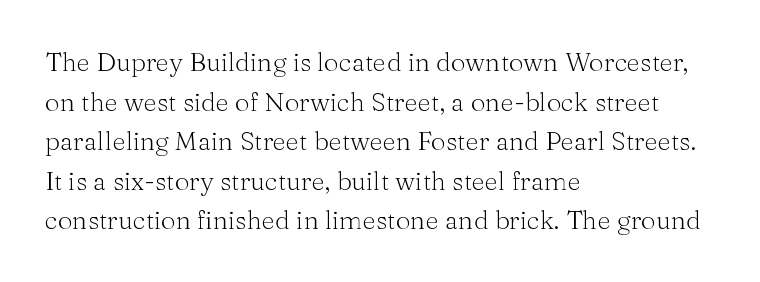
The image shows 26 px text type, upright; set left-aligned, normal line spacing (1.52x), normal letter spacing, not underlined.
